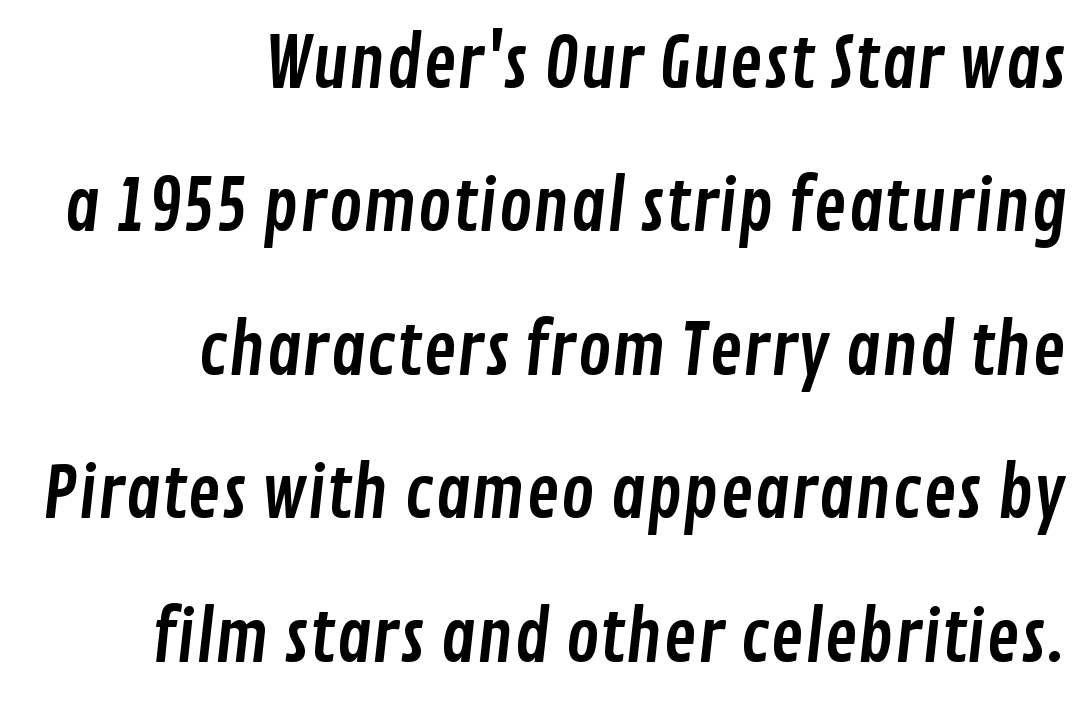
These lines are set flush right with a ragged left edge. The line-height multiplier appears high, well above default. The passage shown is typed in a proportional face where columns would drift. The glyphs are unaccompanied by any horizontal stroke below them. In terms of letterspacing, this is plain default setting. To sum up the face: it is a sans, with no serifs.
